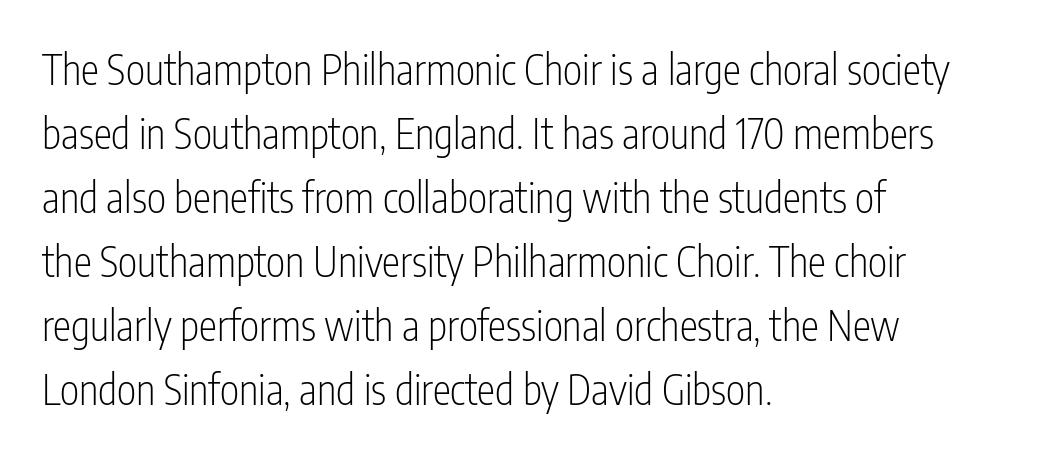
A classic flush-left, rag-right setting is used for this passage. The type family on display is of the sans-serif kind. Proportional: the letters do not fall into vertical columns. The specimen reads as upright at a glance. Type without underlining.
